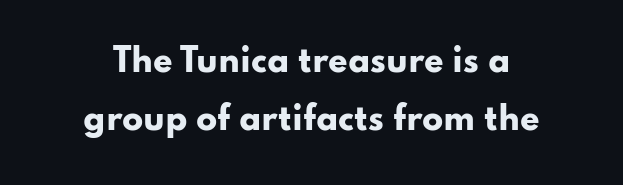
The image shows 31 px heavy, wide sans-serif type, upright; set line spacing 1.88x, normal letter spacing, not underlined; low stroke contrast and a small x-height.
